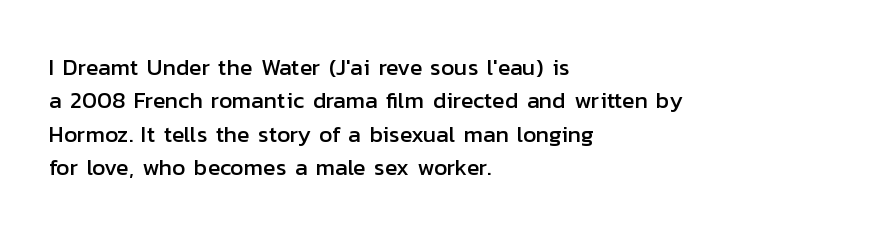
{"italic": "no", "underline": "no", "align": "left", "line_spacing": "normal", "line_spacing_ratio": 1.45, "letter_spacing": "normal", "letter_spacing_em": 0.0, "glyph_px": 23}
